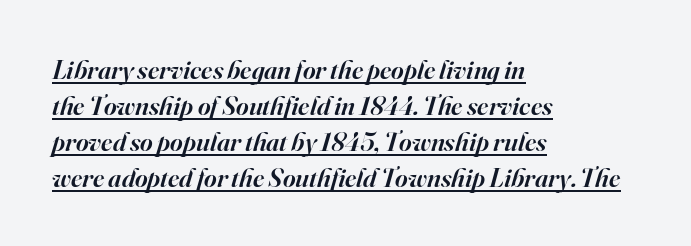
{"italic": "yes", "lean": "right", "slant_degrees": 16, "bold": "semi", "underline": "yes", "align": "left", "line_spacing": "normal", "line_spacing_ratio": 1.33, "letter_spacing": "normal", "letter_spacing_em": 0.0, "glyph_px": 27}
